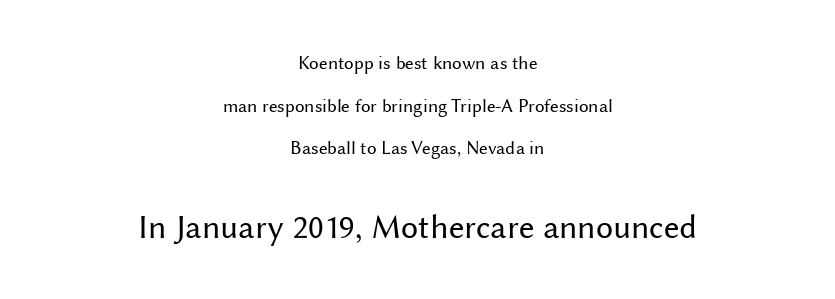
{"serif": "no", "italic": "no", "bold": "no", "weight": "regular", "width": "normal", "stroke_contrast": "medium", "x_height": "medium", "monospaced": "no", "underline": "no", "align": "center", "line_spacing": "loose", "line_spacing_ratio": 2.24, "letter_spacing": "normal", "letter_spacing_em": 0.0, "larger_block": "second", "size_ratio": 1.79, "glyph_px": 34}
